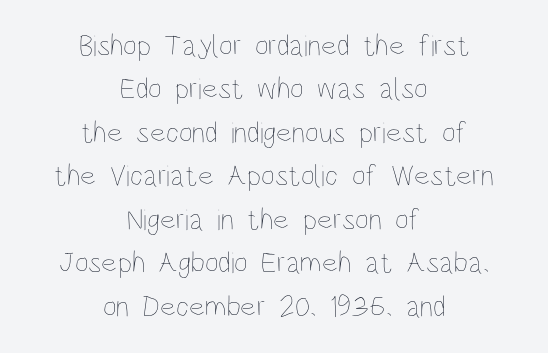
The image shows 30 px thin, condensed type, upright; set centered, normal line spacing (1.45x), normal letter spacing, not underlined; low stroke contrast and a large x-height.
